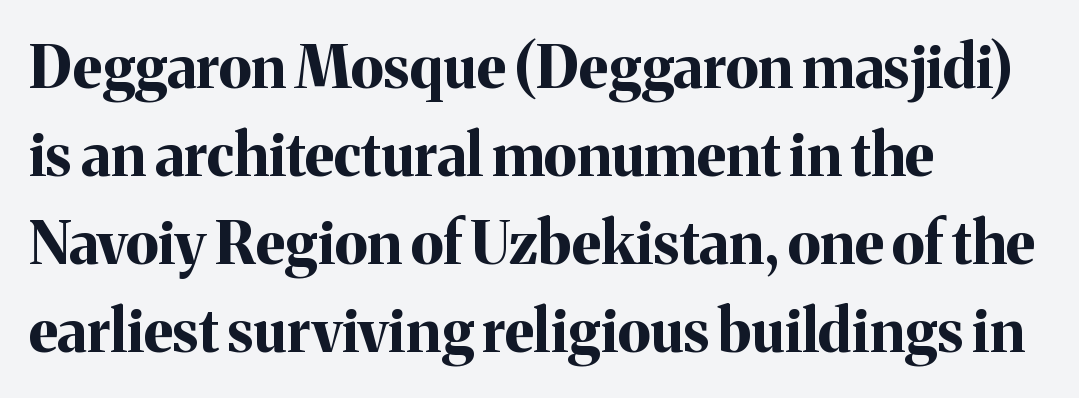
The image shows 59 px bold serif type, upright; set left-aligned, normal line spacing (1.49x), normal letter spacing, not underlined; medium stroke contrast and a medium x-height.
